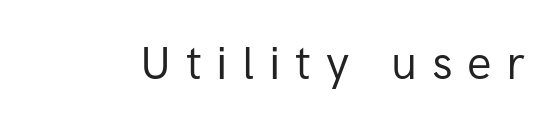
{"serif": "no", "italic": "no", "bold": "no", "weight": "regular", "width": "normal", "stroke_contrast": "low", "x_height": "medium", "monospaced": "no", "underline": "no", "letter_spacing": "wide", "letter_spacing_em": 0.32, "glyph_px": 46}
